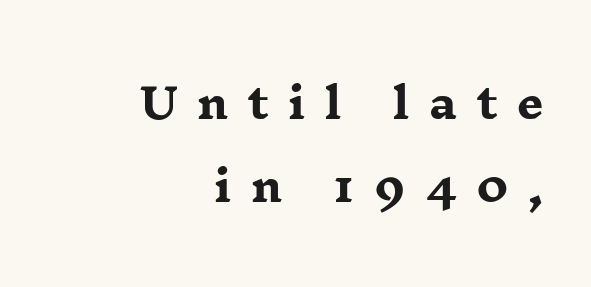
Horizontal alignment here is rightward, an uncommon choice for prose. Posture: upright roman. The vertical gap from one line to the next is large. The rendering uses a bold face; every stroke is thick and dark. Beneath every word, the page is bare. Character widths vary here, with narrow letters taking less room than wide ones.
